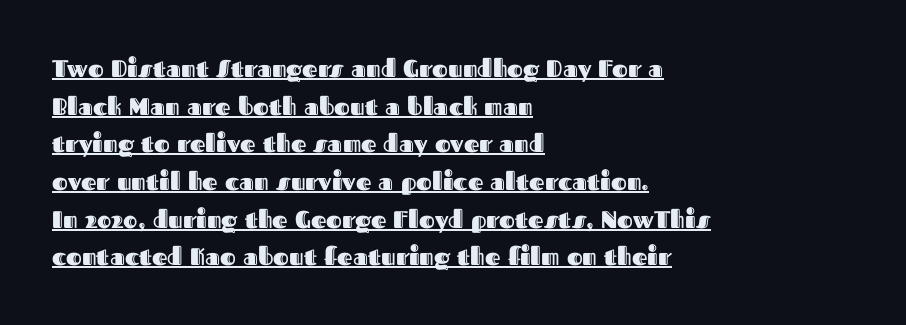
Q: Is the text italic (slanted)? A: No, it is upright.
Q: Is the text underlined? A: Yes.
Q: How is the paragraph aligned? A: Left-aligned.
Q: Is the spacing between letters normal or unusually wide? A: Normal.
Q: Is the spacing between lines tight, normal or loose? A: Normal.
